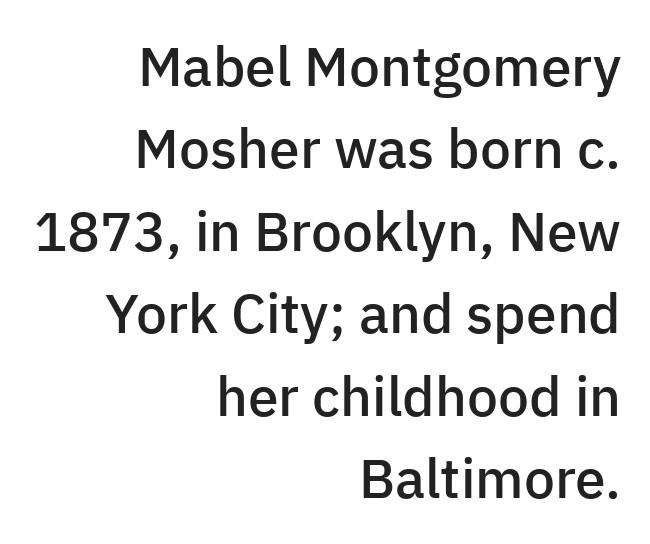
A typesetter would call this proportional, since set widths differ per character. Nothing unusual about the tracking: characters are spaced as the font intends. Is there any slant? The stems are plumb. Alignment: flush right.
